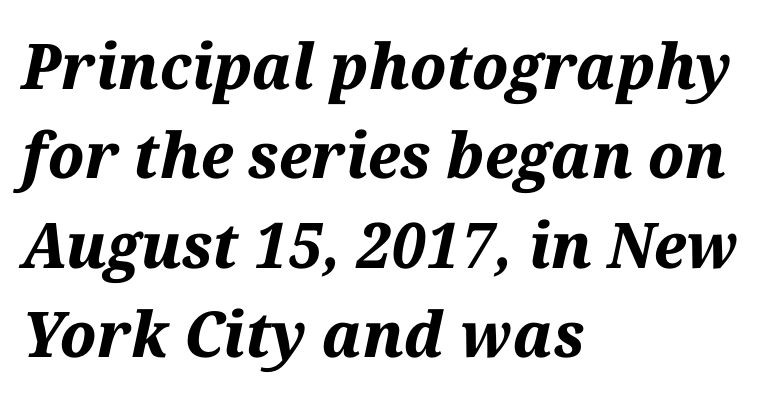
{"italic": "yes", "lean": "right", "slant_degrees": 12, "bold": "yes", "weight": "bold", "width": "normal", "stroke_contrast": "medium", "x_height": "medium", "monospaced": "no", "underline": "no", "align": "left", "line_spacing": "normal", "line_spacing_ratio": 1.42, "letter_spacing": "normal", "letter_spacing_em": 0.0, "glyph_px": 63}
